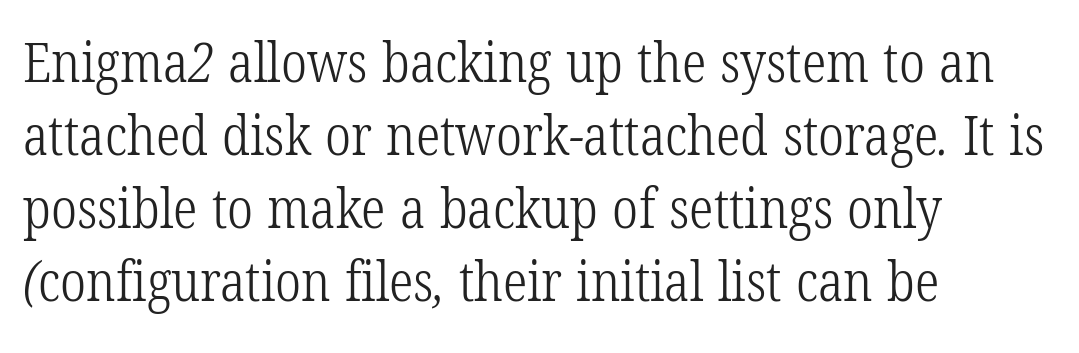
{"serif": "yes", "bold": "no", "weight": "light", "width": "condensed", "stroke_contrast": "low", "x_height": "medium", "monospaced": "no", "underline": "no", "align": "left", "line_spacing": "normal", "line_spacing_ratio": 1.33, "letter_spacing": "normal", "letter_spacing_em": 0.0, "glyph_px": 55}
